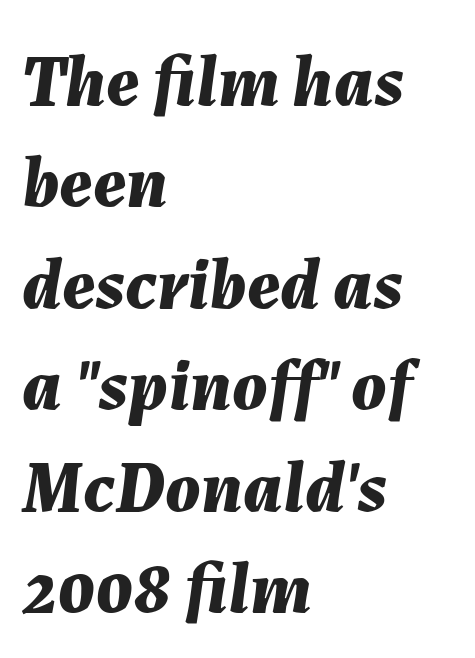
Q: Is the text bold? A: Yes.
Q: Is the text italic (slanted)? A: Yes, it leans right by about 7 degrees.
Q: Is the text underlined? A: No.
Q: How is the paragraph aligned? A: Left-aligned.
Q: Is the spacing between letters normal or unusually wide? A: Normal.
Q: Is the spacing between lines tight, normal or loose? A: Normal.
Q: Width (condensed, normal, or wide)? A: Normal.
Q: Stroke contrast? A: Medium.
Q: x-height? A: Medium.
Q: Monospaced? A: No.
